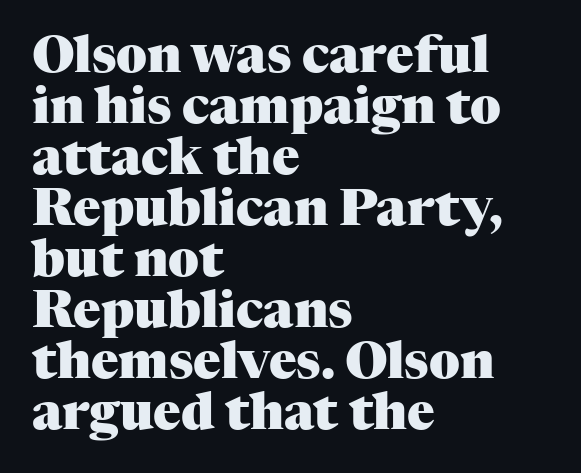
Closely set lines give the paragraph a compact silhouette. Looks like regular typesetting: each glyph gets only the width it needs. The rendering anchors every line to the left-hand side. The space beneath each line is pristine and unruled.
